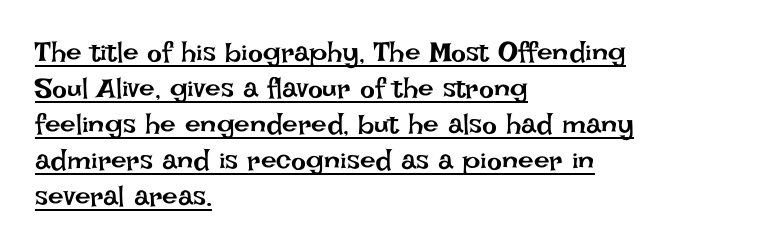
The image shows 28 px regular-weight type, upright; set left-aligned, normal line spacing (1.29x), normal letter spacing, underlined; low stroke contrast and a large x-height.
